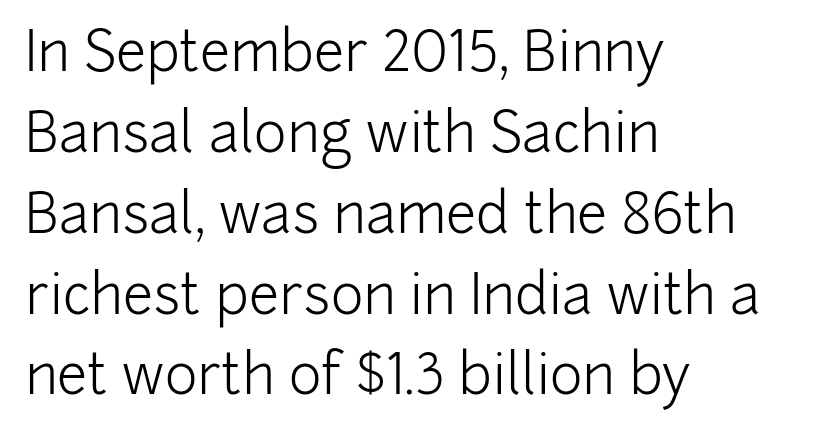
Glyph-to-glyph distance matches everyday printed text. This rendering features lettering with no underline. The passage shown stacks its lines at a standard gap. The typeface has the unassuming heft of standard copy or less. The letters stand upright; this is a roman face.
